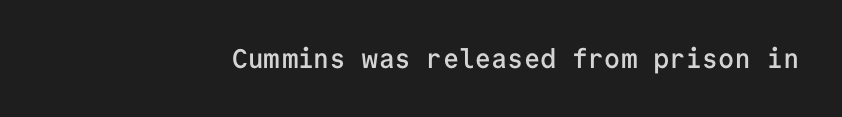
The image shows 27 px text type, upright; set normal letter spacing, not underlined.
